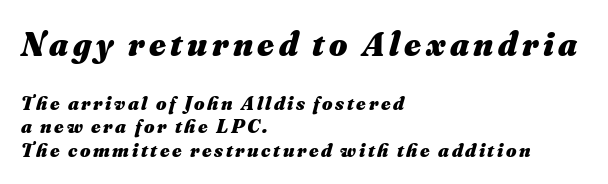
These lines stack with their left ends in a neat column. A typesetter would call this proportional, since set widths differ per character. The specimen reads as italic at a glance. Which chunk is bigger? The first one — the top block dwarfs the bottom. You'd pick this weight for a headline — it's a proper bold. Glance below the letters and you will spot only blank space.
